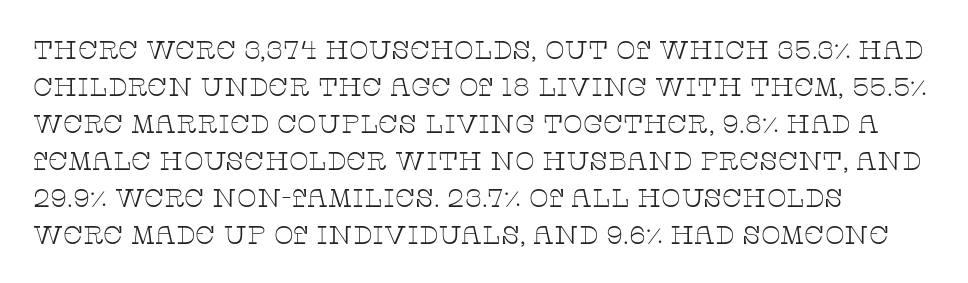
The image shows 26 px text type, upright; set left-aligned, normal line spacing (1.42x), normal letter spacing, not underlined.
